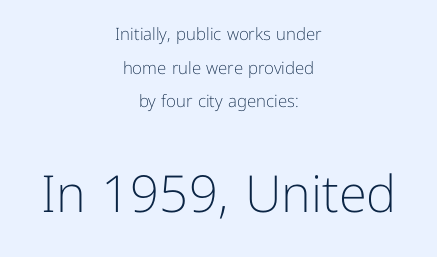
Q: Is the text bold? A: No.
Q: Is the text italic (slanted)? A: No, it is upright.
Q: Is the typeface a serif or a sans-serif typeface? A: Sans-serif.
Q: Is the text underlined? A: No.
Q: How is the paragraph aligned? A: Centered.
Q: Is the spacing between letters normal or unusually wide? A: Normal.
Q: Is the spacing between lines tight, normal or loose? A: Loose.
Q: Which block of text is set in a larger size, the first (top) or the second (bottom)? A: The second (bottom) one.
Q: Width (condensed, normal, or wide)? A: Normal.
Q: Stroke contrast? A: Low.
Q: x-height? A: Medium.
Q: Monospaced? A: No.
